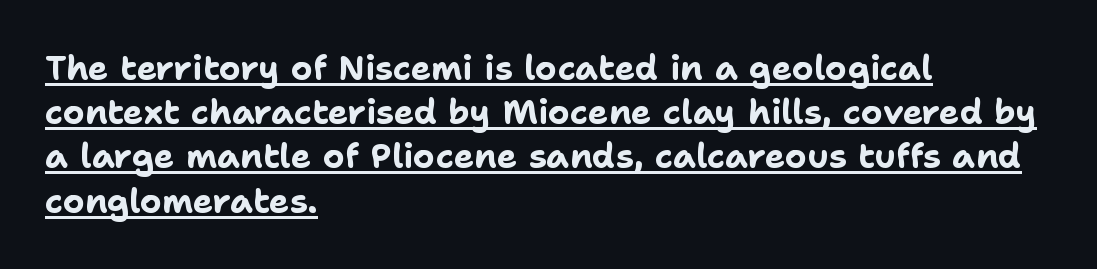
Each new line begins a customary step beneath the previous one. As a designer I'd log this as weight 700, bold. The passage shown is typed in a proportional face where columns would drift. Underlined type.
